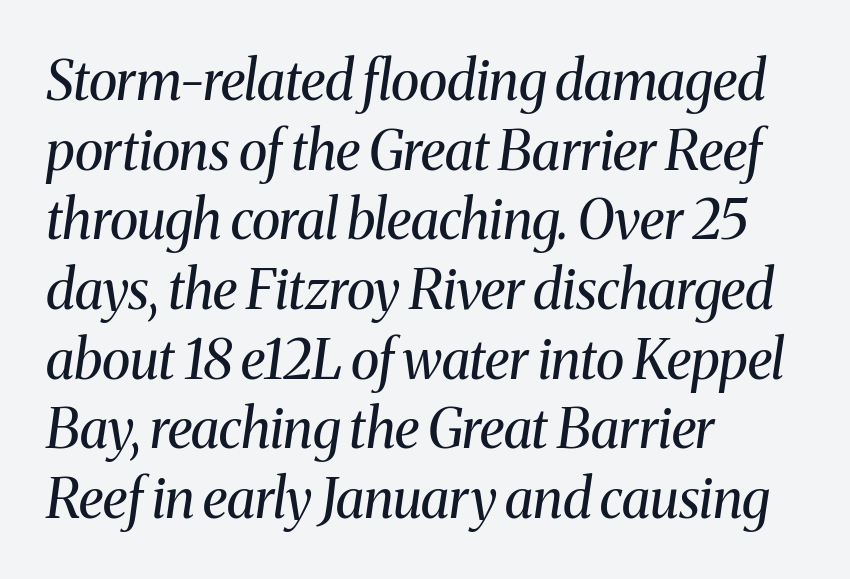
The image shows 54 px regular-weight serif type, italic (leaning right); set left-aligned, normal line spacing (1.29x), normal letter spacing, not underlined; medium stroke contrast and a medium x-height.
